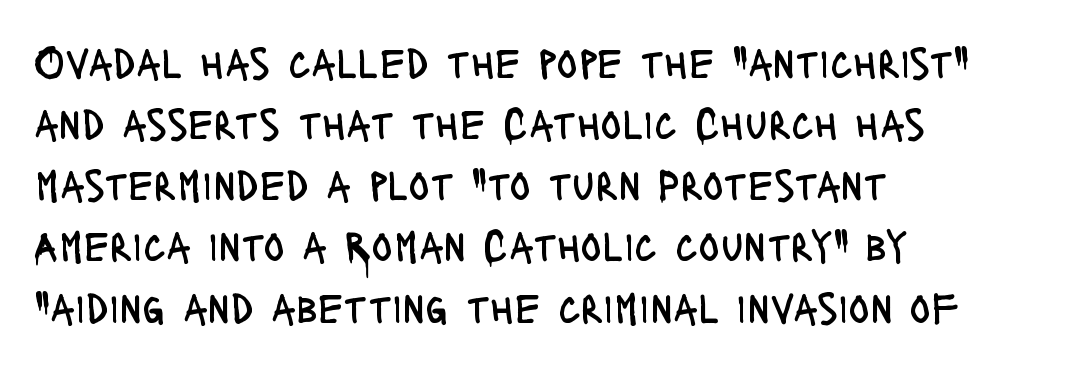
Q: Is the text bold? A: No.
Q: Is the text italic (slanted)? A: No, it is upright.
Q: Is the typeface a serif or a sans-serif typeface? A: Sans-serif.
Q: Is the text underlined? A: No.
Q: How is the paragraph aligned? A: Left-aligned.
Q: Is the spacing between letters normal or unusually wide? A: Normal.
Q: Is the spacing between lines tight, normal or loose? A: Normal.
Q: Width (condensed, normal, or wide)? A: Condensed.
Q: Stroke contrast? A: Low.
Q: x-height? A: Large.
Q: Monospaced? A: No.
